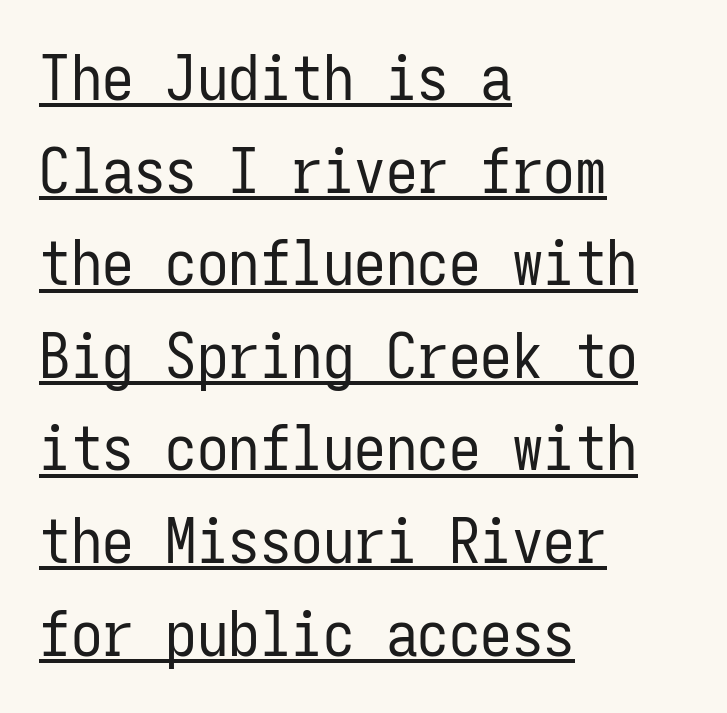
The image shows 63 px regular-weight, condensed sans-serif type, upright, monospaced; set left-aligned, normal line spacing (1.47x), normal letter spacing, underlined; low stroke contrast and a medium x-height.
